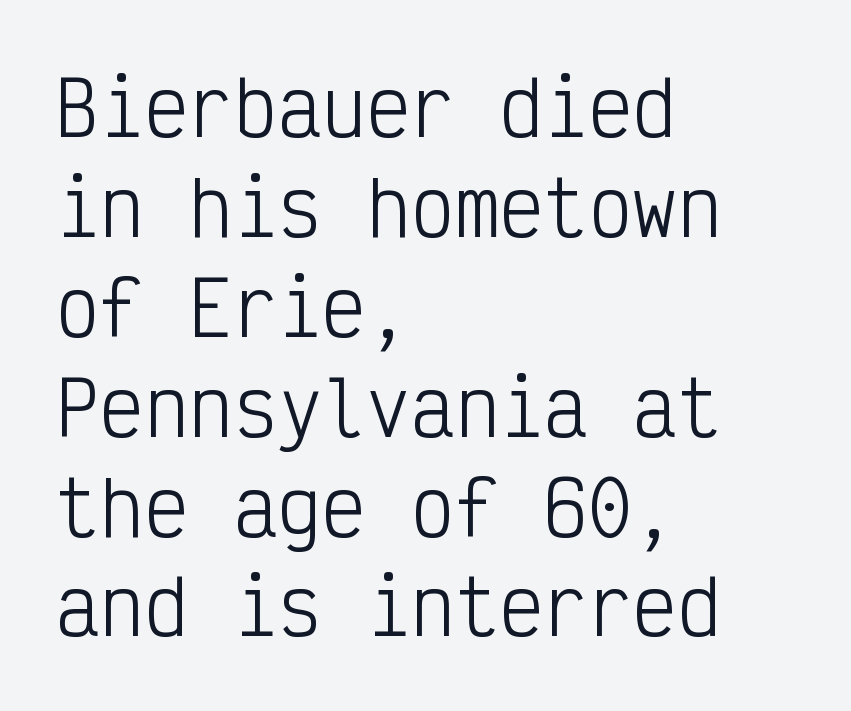
The image shows 74 px light, condensed sans-serif type, upright, monospaced; set left-aligned, normal line spacing (1.35x), normal letter spacing, not underlined; low stroke contrast and a medium x-height.
